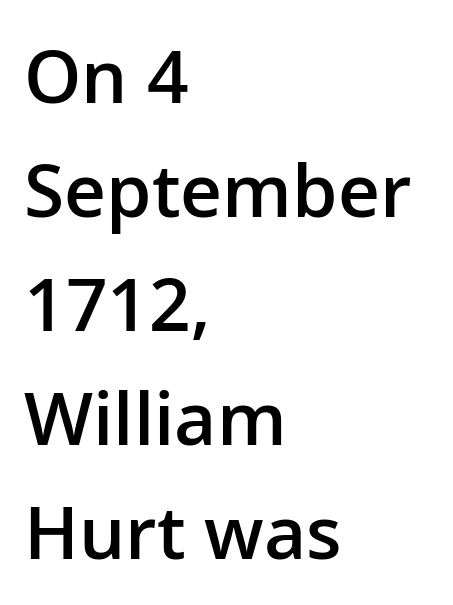
Q: Is the text bold? A: Semi-bold.
Q: Is the text italic (slanted)? A: No, it is upright.
Q: Is the typeface a serif or a sans-serif typeface? A: Sans-serif.
Q: Is the text underlined? A: No.
Q: How is the paragraph aligned? A: Left-aligned.
Q: Is the spacing between letters normal or unusually wide? A: Normal.
Q: Is the spacing between lines tight, normal or loose? A: Normal.
Q: Width (condensed, normal, or wide)? A: Normal.
Q: Stroke contrast? A: Low.
Q: x-height? A: Medium.
Q: Monospaced? A: No.
